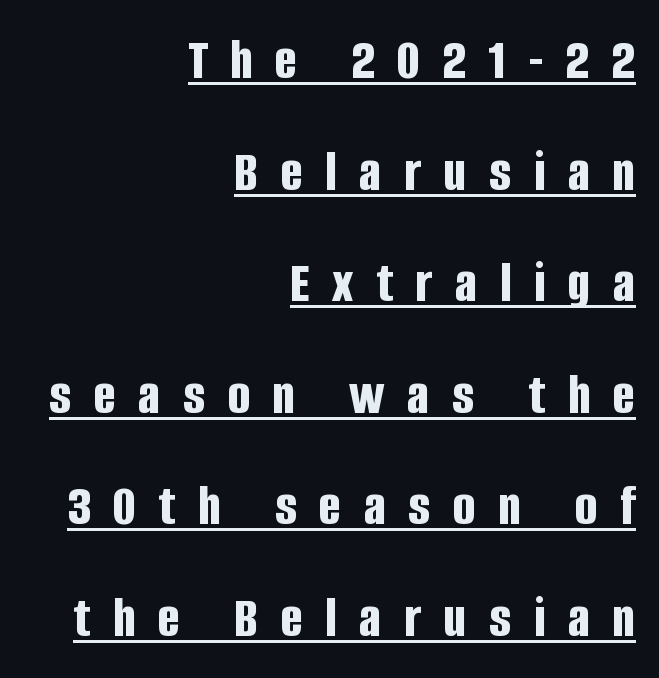
The image shows 59 px bold, condensed sans-serif type, upright; set right-aligned, line spacing 1.89x, unusually wide letter spacing (+0.38 em), underlined; low stroke contrast and a large x-height.
